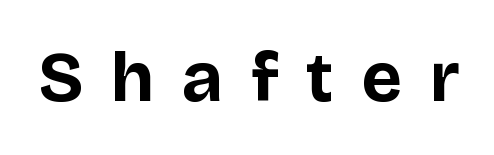
The image shows 71 px bold sans-serif type, upright; set unusually wide letter spacing (+0.39 em), not underlined; low stroke contrast and a large x-height.
